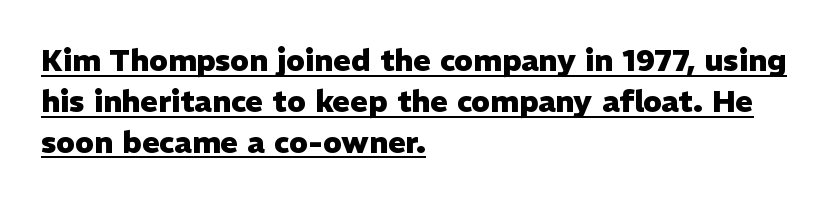
Q: Is the text bold? A: Yes.
Q: Is the text italic (slanted)? A: No, it is upright.
Q: Is the typeface a serif or a sans-serif typeface? A: Sans-serif.
Q: Is the text underlined? A: Yes.
Q: How is the paragraph aligned? A: Left-aligned.
Q: Is the spacing between letters normal or unusually wide? A: Normal.
Q: Is the spacing between lines tight, normal or loose? A: Normal.
Q: Width (condensed, normal, or wide)? A: Normal.
Q: Stroke contrast? A: Low.
Q: x-height? A: Medium.
Q: Monospaced? A: No.
